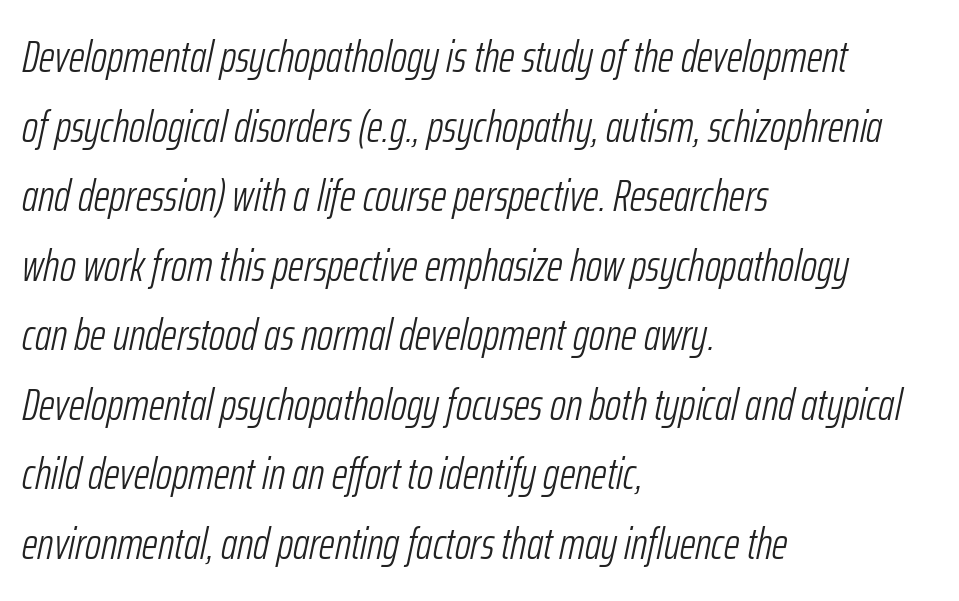
The image shows 44 px light, condensed type, italic (leaning right); set left-aligned, normal line spacing (1.58x), normal letter spacing, not underlined; low stroke contrast and a medium x-height.
